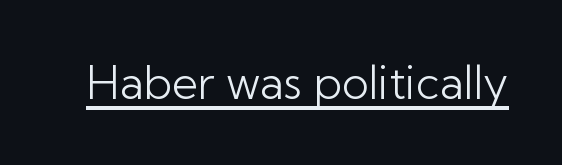
Q: Is the text bold? A: No.
Q: Is the text italic (slanted)? A: No, it is upright.
Q: Is the typeface a serif or a sans-serif typeface? A: Sans-serif.
Q: Is the text underlined? A: Yes.
Q: Is the spacing between letters normal or unusually wide? A: Normal.
Q: Width (condensed, normal, or wide)? A: Normal.
Q: Stroke contrast? A: Low.
Q: x-height? A: Medium.
Q: Monospaced? A: No.
